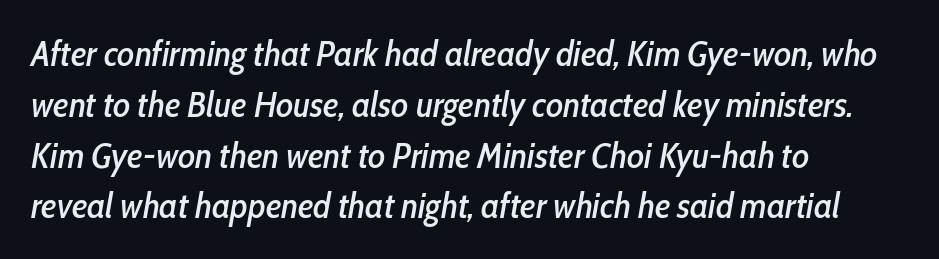
The rendering uses a moderate line-height, typical for paragraphs. Horizontal alignment here is leftward, the default for most running prose. Do the characters align in a grid? No, the font is proportional. Would a proofreader flag this as italicized? Yes. In terms of letterspacing, this is plain default setting. A bare baseline throughout the passage.
